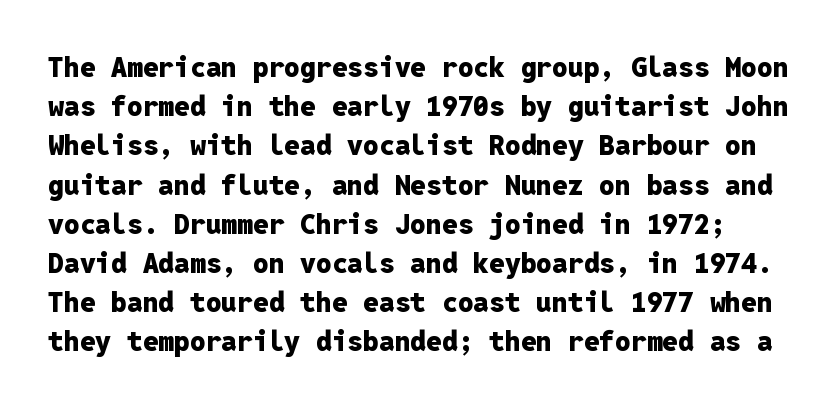
The rendering keeps characters at their native spacing. Evenly set lines give the paragraph a standard silhouette. This is the regular roman posture of the typeface. Here the designer chose a console-style face with uniform glyph widths. The sample has been set heavy, in full bold. The string is rendered with underlining switched off.
